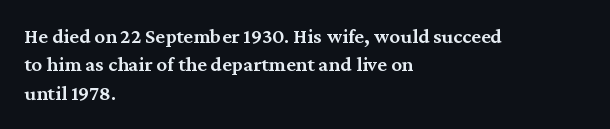
Q: Is the text bold? A: Semi-bold.
Q: Is the text italic (slanted)? A: No, it is upright.
Q: Is the text underlined? A: No.
Q: How is the paragraph aligned? A: Left-aligned.
Q: Is the spacing between letters normal or unusually wide? A: Normal.
Q: Is the spacing between lines tight, normal or loose? A: Normal.
